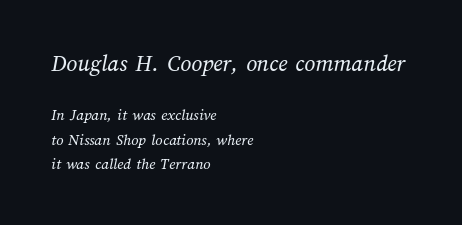
In terms of leading, this rendering sits right in the middle. Check the space under the baseline: it is left empty. Tracking value appears to be zero — textbook default spacing. Heft: none added — not bold. Left-aligned paragraph, ragged on the right. The designer gave the opening block more size than the closing block.
